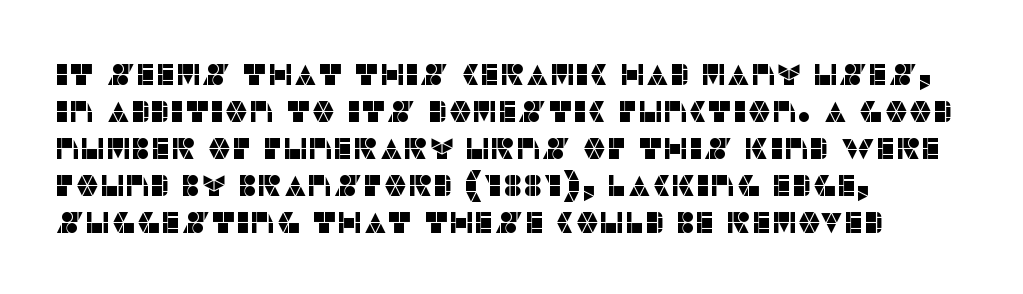
{"serif": "no", "italic": "no", "width": "normal", "stroke_contrast": "low", "x_height": "large", "monospaced": "no", "underline": "no", "align": "left", "line_spacing_ratio": 1.23, "letter_spacing": "normal", "letter_spacing_em": 0.0, "glyph_px": 30}
